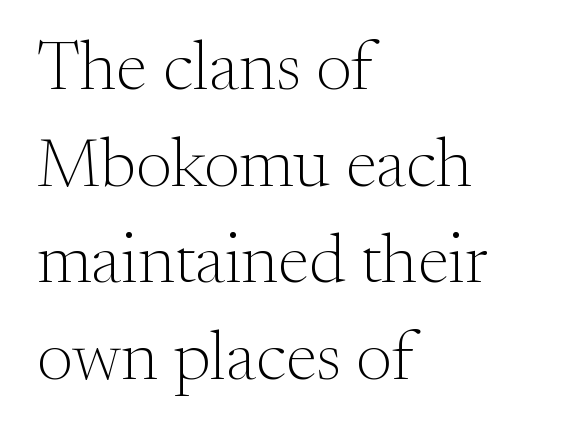
Q: Is the text bold? A: No.
Q: Is the text italic (slanted)? A: No, it is upright.
Q: Is the typeface a serif or a sans-serif typeface? A: Serif.
Q: Is the text underlined? A: No.
Q: How is the paragraph aligned? A: Left-aligned.
Q: Is the spacing between letters normal or unusually wide? A: Normal.
Q: Is the spacing between lines tight, normal or loose? A: Normal.
Q: Width (condensed, normal, or wide)? A: Normal.
Q: Stroke contrast? A: Medium.
Q: x-height? A: Small.
Q: Monospaced? A: No.
